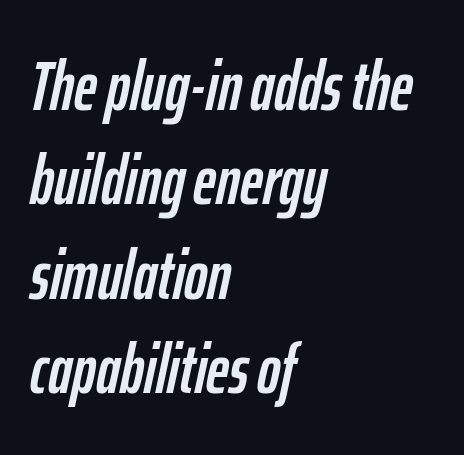
The image shows 70 px condensed type, italic (leaning right); set left-aligned, normal line spacing (1.35x), normal letter spacing, not underlined; low stroke contrast and a medium x-height.
